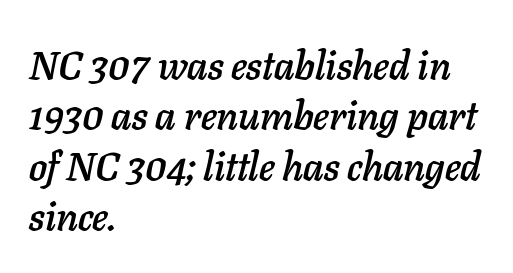
The image shows 40 px text type, italic (leaning right); set left-aligned, normal line spacing (1.26x), normal letter spacing, not underlined; low stroke contrast and a medium x-height.
